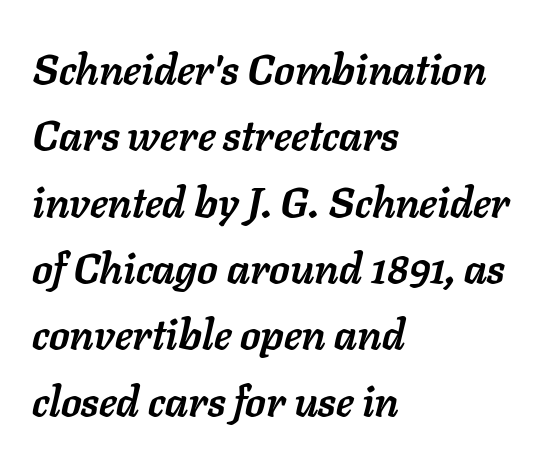
The image shows 42 px semibold type, italic (leaning right); set left-aligned, normal line spacing (1.58x), normal letter spacing, not underlined; low stroke contrast and a medium x-height.
